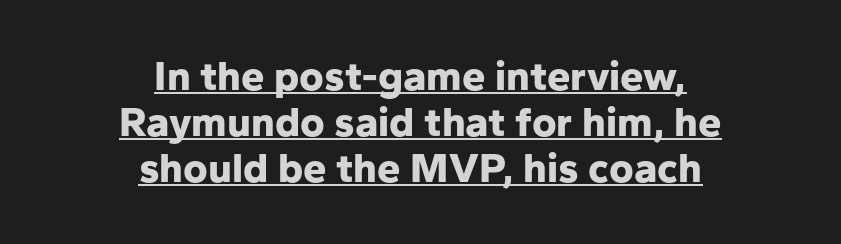
Q: Is the text bold? A: Yes.
Q: Is the text italic (slanted)? A: No, it is upright.
Q: Is the typeface a serif or a sans-serif typeface? A: Sans-serif.
Q: Is the text underlined? A: Yes.
Q: How is the paragraph aligned? A: Centered.
Q: Is the spacing between letters normal or unusually wide? A: Normal.
Q: Is the spacing between lines tight, normal or loose? A: Tight.
Q: Width (condensed, normal, or wide)? A: Normal.
Q: Stroke contrast? A: Low.
Q: x-height? A: Medium.
Q: Monospaced? A: No.
